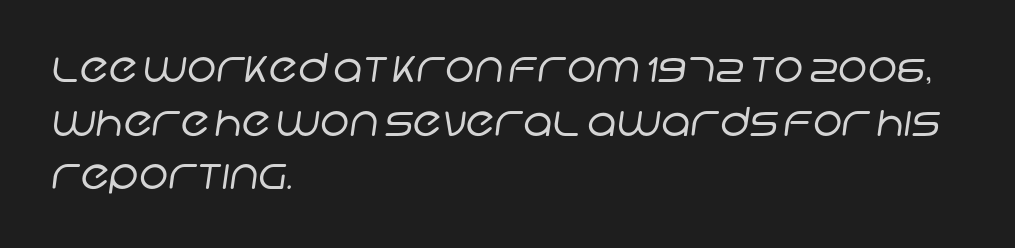
Q: Is the text bold? A: No.
Q: Is the typeface a serif or a sans-serif typeface? A: Sans-serif.
Q: Is the text underlined? A: No.
Q: How is the paragraph aligned? A: Left-aligned.
Q: Is the spacing between letters normal or unusually wide? A: Normal.
Q: Is the spacing between lines tight, normal or loose? A: Normal.
Q: Width (condensed, normal, or wide)? A: Normal.
Q: Stroke contrast? A: Low.
Q: x-height? A: Large.
Q: Monospaced? A: No.
